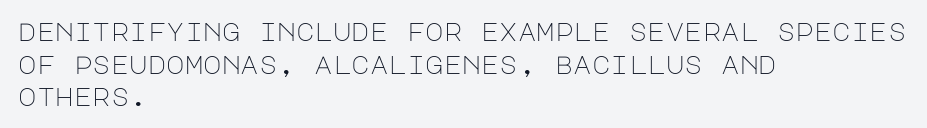
{"italic": "no", "bold": "no", "underline": "no", "align": "left", "line_spacing": "normal", "line_spacing_ratio": 1.31, "letter_spacing": "normal", "letter_spacing_em": 0.0, "glyph_px": 25}
